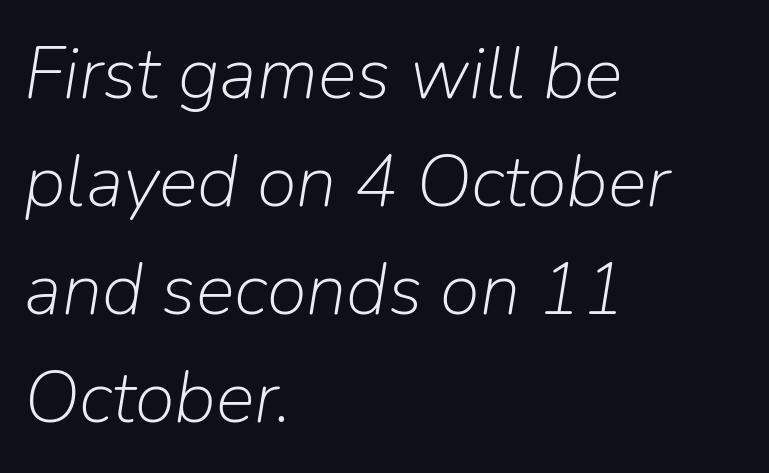
Think standard paragraph weight, or any step lighter than that. The face used here is proportionally spaced, like ordinary book or web type. The whole block is typeset with a tilt. Caption: standard tracking, unaltered. The words here are not underlined. Evenly set lines give the paragraph a standard silhouette.
